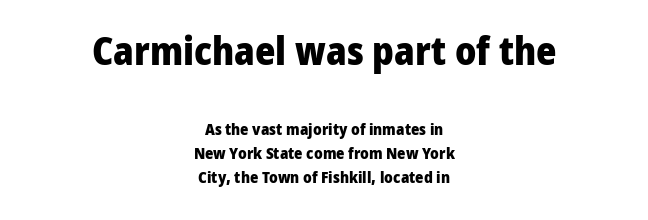
Successive baselines arrive at the customary interval. A typesetter would label this face a sans. Words float on clear page, feet unadorned. This is the regular roman posture of the typeface. This is heavy type, rendered in bold.
